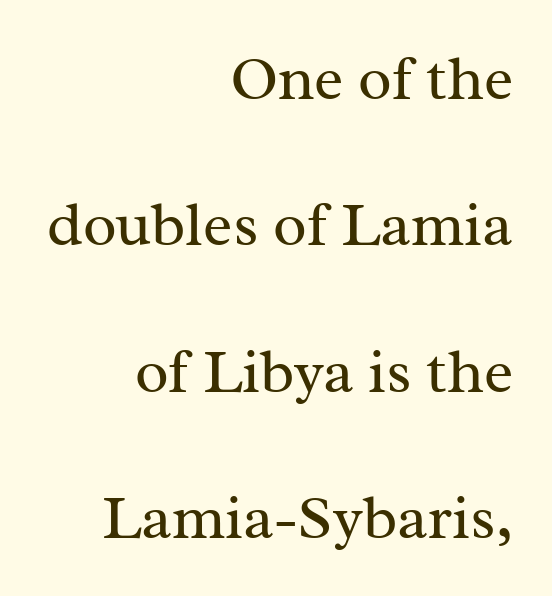
The image shows 62 px regular-weight serif type, upright; set right-aligned, loose line spacing (2.36x), normal letter spacing, not underlined; medium stroke contrast and a medium x-height.
